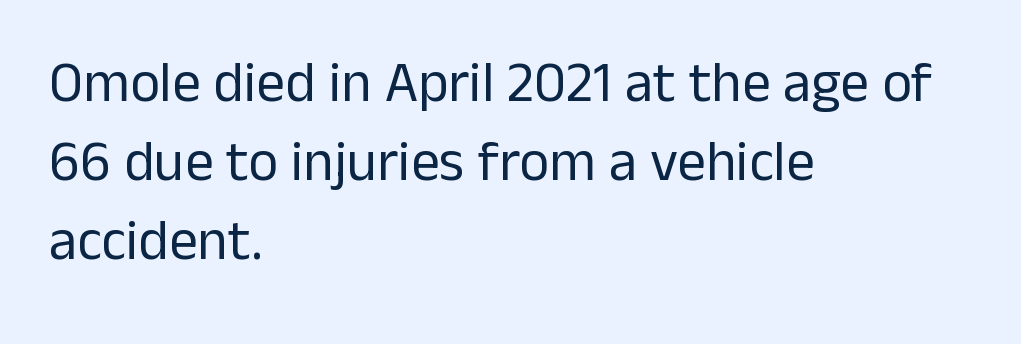
The image shows 57 px regular-weight sans-serif type, upright; set left-aligned, normal line spacing (1.39x), normal letter spacing, not underlined; low stroke contrast and a medium x-height.
